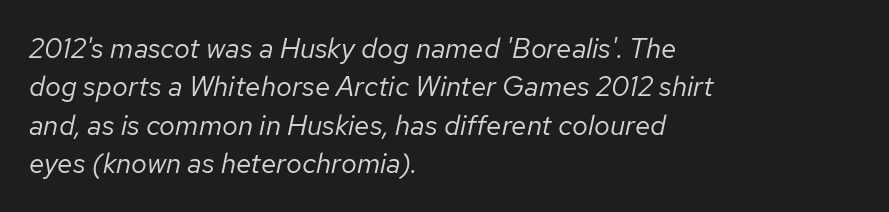
{"italic": "yes", "lean": "right", "slant_degrees": 12, "bold": "no", "weight": "regular", "width": "normal", "stroke_contrast": "low", "x_height": "medium", "monospaced": "no", "underline": "no", "align": "left", "line_spacing": "normal", "line_spacing_ratio": 1.37, "letter_spacing": "normal", "letter_spacing_em": 0.0, "glyph_px": 28}
